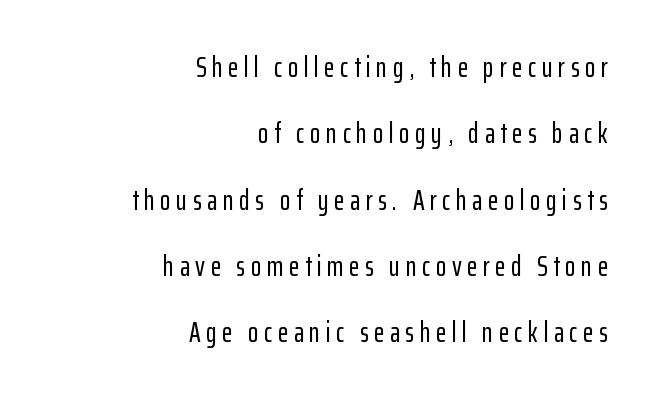
Observe the absence of serifs on each vertical stroke in this sample. Posture: vertical. A typesetter would call this leading open, well beyond the default. Unmarked baselines from the first word to the last. Layout note: lines flush right.
